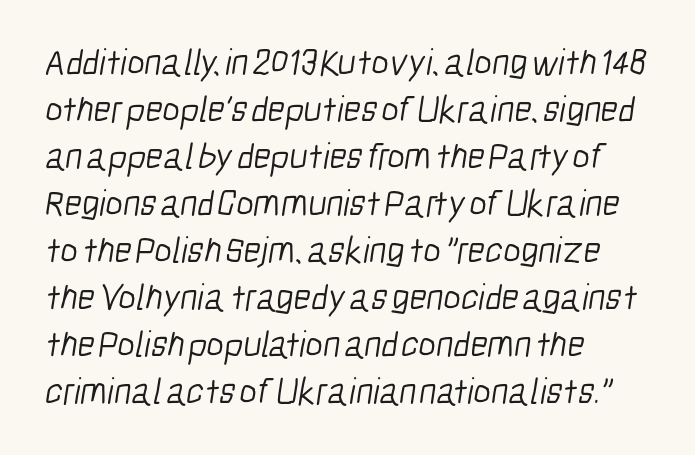
The image shows 37 px light, condensed sans-serif type; set left-aligned, normal line spacing (1.27x), normal letter spacing, not underlined; low stroke contrast and a medium x-height.
